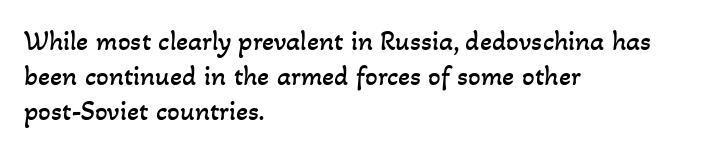
Q: Is the text bold? A: No.
Q: Is the text underlined? A: No.
Q: How is the paragraph aligned? A: Left-aligned.
Q: Is the spacing between letters normal or unusually wide? A: Normal.
Q: Is the spacing between lines tight, normal or loose? A: Normal.
Q: Width (condensed, normal, or wide)? A: Normal.
Q: Stroke contrast? A: Low.
Q: x-height? A: Small.
Q: Monospaced? A: No.
